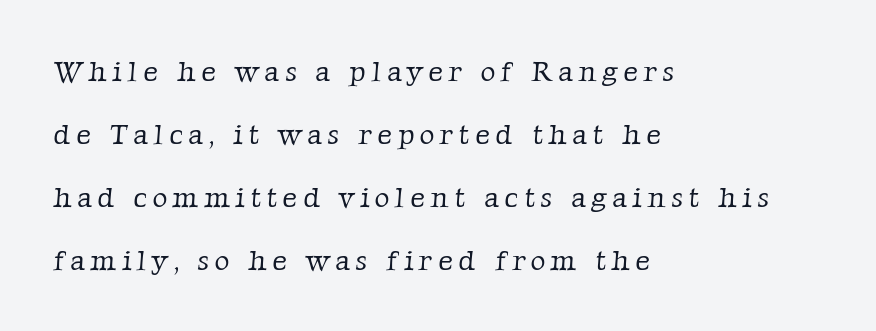
The image shows 29 px light serif type; set left-aligned, loose line spacing (2.17x), not underlined; low stroke contrast and a medium x-height.
